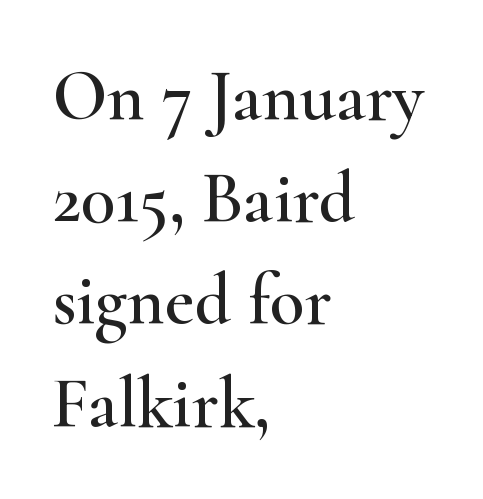
Posture: straight, roman, zero tilt. Examine the stroke ends and you'll spot serifs. The gap between lines stays unmarked. The passage is arranged the way most books set body copy — flush left.
